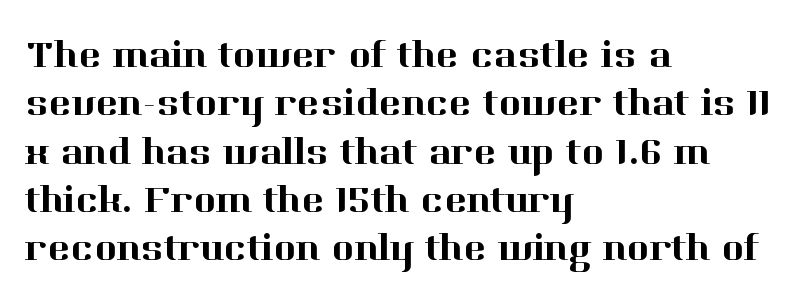
The gap between lines stays unmarked. Nope, not italic — everything's standing straight. Regular leading. Each word holds together tightly as a unit, with standard inter-letter gaps. Do the characters align in a grid? No, the font is proportional. This rendering uses left alignment, leaving the right contour irregular.
